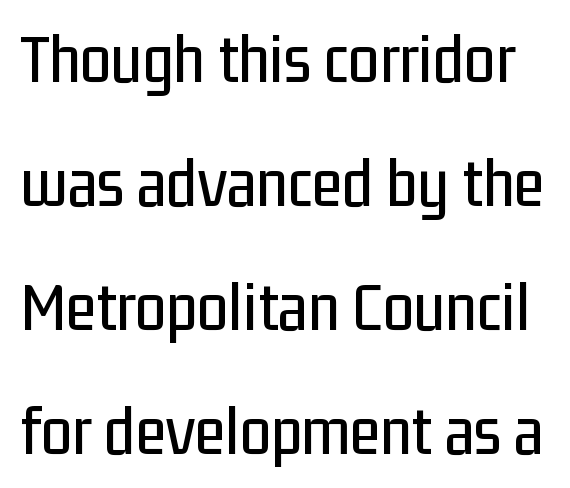
{"serif": "no", "italic": "no", "width": "condensed", "stroke_contrast": "low", "x_height": "medium", "monospaced": "no", "underline": "no", "line_spacing_ratio": 1.77, "letter_spacing": "normal", "letter_spacing_em": 0.0, "glyph_px": 70}
